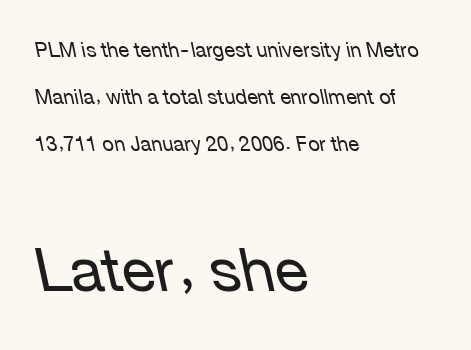
Quick note: underline off. The face used here is proportionally spaced, like ordinary book or web type. Caption: upper text group reduced, lower text group enlarged. The font sits on the lighter half of the weight spectrum, regular included. Loosely led — the rows are spread out. Notice how the stems are inclined rather than vertical — that's the hallmark of italics.
